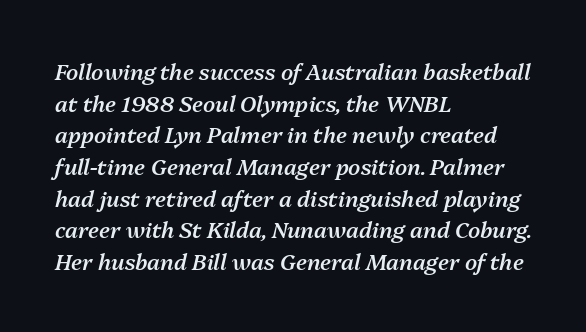
{"italic": "yes", "lean": "right", "slant_degrees": 13, "bold": "semi", "underline": "no", "align": "left", "line_spacing": "normal", "line_spacing_ratio": 1.44, "letter_spacing": "normal", "letter_spacing_em": 0.0, "glyph_px": 22}
